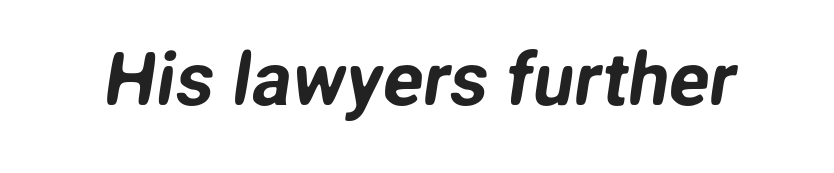
{"serif": "no", "width": "normal", "stroke_contrast": "low", "x_height": "medium", "monospaced": "no", "underline": "no", "letter_spacing": "normal", "letter_spacing_em": 0.0, "glyph_px": 74}
